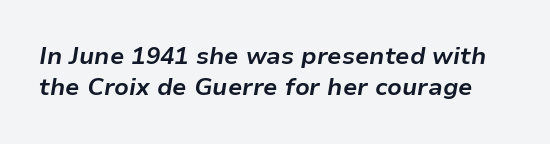
{"italic": "yes", "lean": "right", "slant_degrees": 9, "bold": "yes", "underline": "no", "line_spacing": "normal", "line_spacing_ratio": 1.3, "letter_spacing": "normal", "letter_spacing_em": 0.0, "glyph_px": 24}
